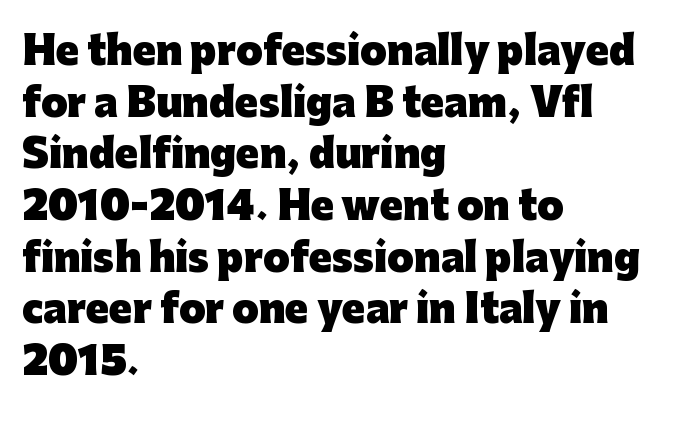
Q: Is the text bold? A: Yes.
Q: Is the text italic (slanted)? A: No, it is upright.
Q: Is the typeface a serif or a sans-serif typeface? A: Sans-serif.
Q: Is the text underlined? A: No.
Q: How is the paragraph aligned? A: Left-aligned.
Q: Is the spacing between letters normal or unusually wide? A: Normal.
Q: Is the spacing between lines tight, normal or loose? A: Normal.
Q: Width (condensed, normal, or wide)? A: Normal.
Q: Stroke contrast? A: Low.
Q: x-height? A: Medium.
Q: Monospaced? A: No.
